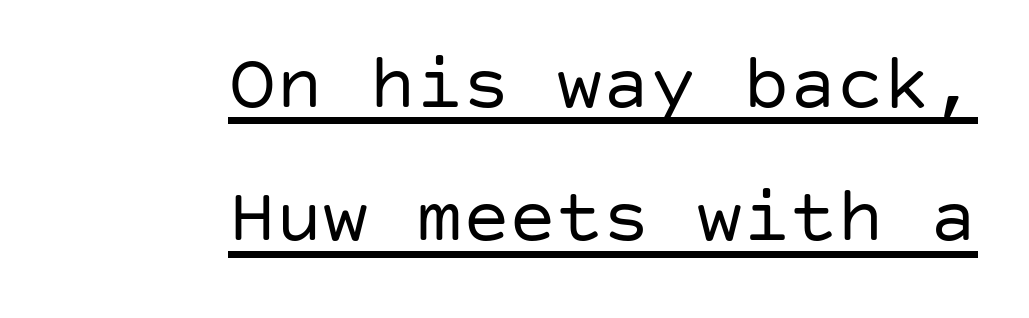
If you drew a ruler down the right edge, every line would touch it. Is the letter spacing exaggerated? No — it looks like the ordinary default. The passage shown is underscored from start to finish. The passage shown is typeset with a sans-serif family.
